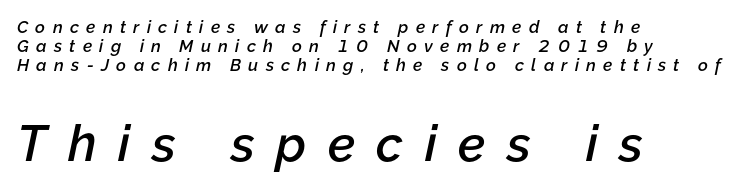
The image shows 50 px semibold type, italic (leaning right); set left-aligned, tight line spacing (1.11x), unusually wide letter spacing (+0.43 em), not underlined; the second (bottom) block is 2.94x larger; low stroke contrast and a medium x-height.
